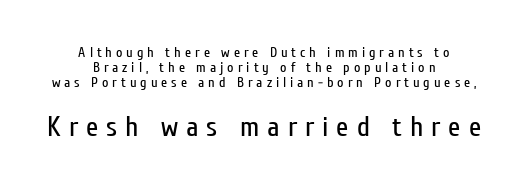
The image shows 28 px regular-weight, condensed sans-serif type, upright; set centered, tight line spacing (1.06x), unusually wide letter spacing (+0.28 em), not underlined; the second (bottom) block is 2.0x larger; low stroke contrast and a medium x-height.
